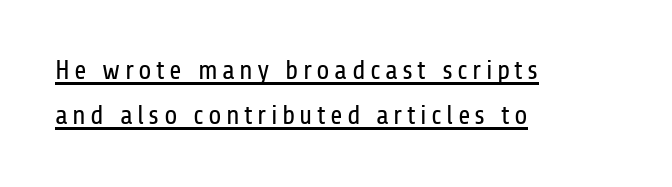
Q: Is the text bold? A: No.
Q: Is the text italic (slanted)? A: No, it is upright.
Q: Is the text underlined? A: Yes.
Q: How is the paragraph aligned? A: Left-aligned.
Q: Is the spacing between lines tight, normal or loose? A: Normal.
